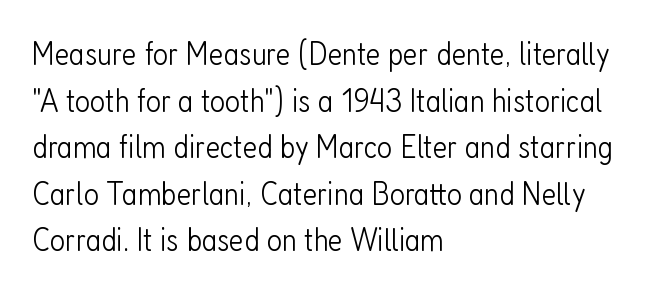
The image shows 33 px light, condensed sans-serif type, upright; set left-aligned, normal line spacing (1.41x), normal letter spacing, not underlined; low stroke contrast and a medium x-height.
